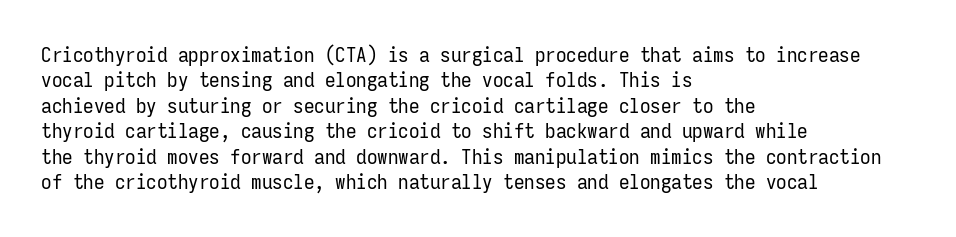
Q: Is the text bold? A: No.
Q: Is the text italic (slanted)? A: No, it is upright.
Q: Is the text underlined? A: No.
Q: How is the paragraph aligned? A: Left-aligned.
Q: Is the spacing between letters normal or unusually wide? A: Normal.
